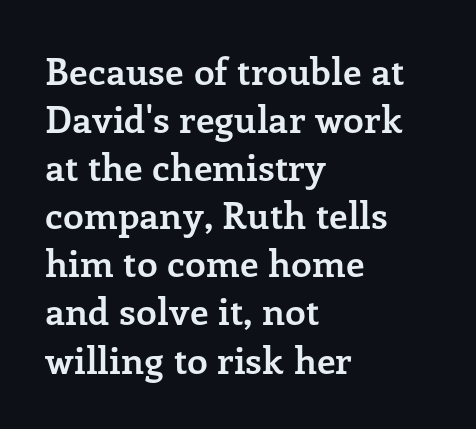
Q: Is the text bold? A: Yes.
Q: Is the text italic (slanted)? A: No, it is upright.
Q: Is the typeface a serif or a sans-serif typeface? A: Serif.
Q: Is the text underlined? A: No.
Q: How is the paragraph aligned? A: Left-aligned.
Q: Is the spacing between letters normal or unusually wide? A: Normal.
Q: Is the spacing between lines tight, normal or loose? A: Normal.
Q: Width (condensed, normal, or wide)? A: Normal.
Q: Stroke contrast? A: Low.
Q: x-height? A: Medium.
Q: Monospaced? A: No.
